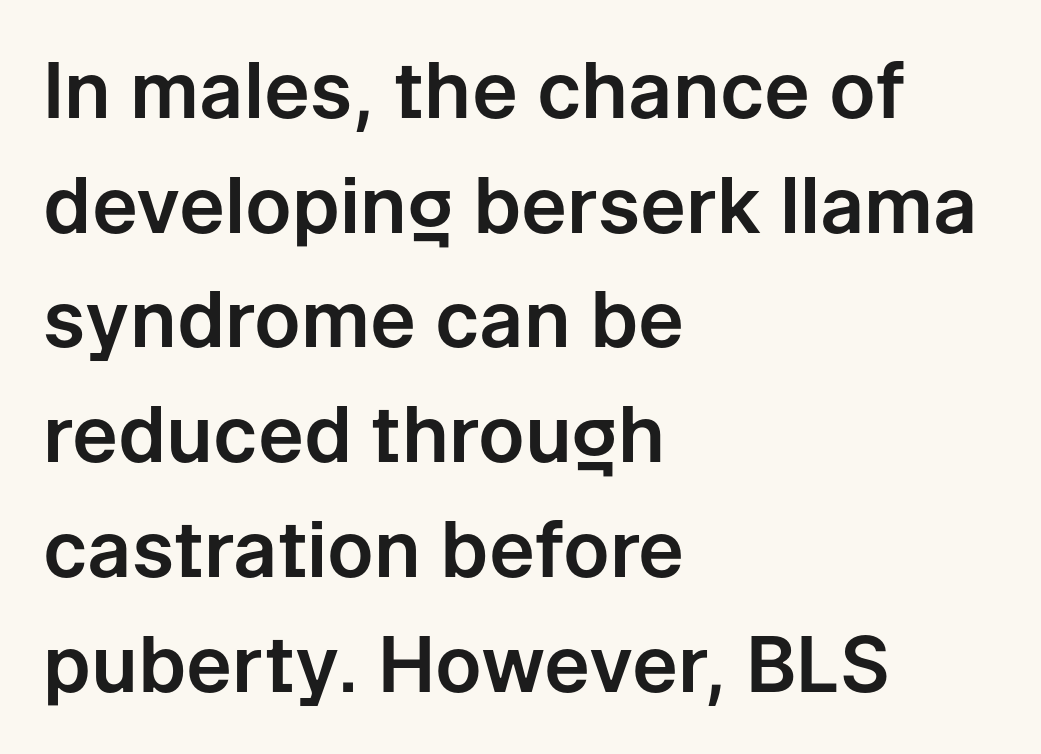
{"serif": "no", "italic": "no", "width": "normal", "stroke_contrast": "low", "x_height": "medium", "monospaced": "no", "underline": "no", "align": "left", "line_spacing": "normal", "line_spacing_ratio": 1.49, "letter_spacing": "normal", "letter_spacing_em": 0.0, "glyph_px": 77}
